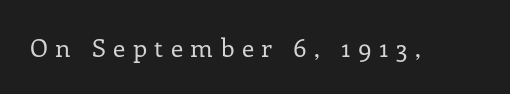
{"italic": "no", "bold": "no", "underline": "no", "letter_spacing": "wide", "letter_spacing_em": 0.3, "glyph_px": 25}
